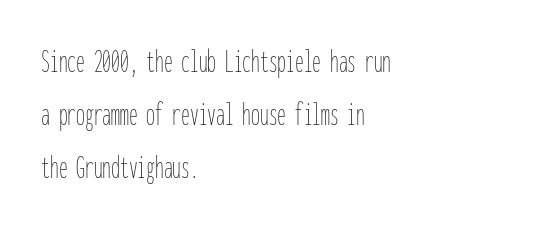
Q: Is the text bold? A: No.
Q: Is the text italic (slanted)? A: No, it is upright.
Q: Is the text underlined? A: No.
Q: How is the paragraph aligned? A: Left-aligned.
Q: Is the spacing between letters normal or unusually wide? A: Normal.
Q: Is the spacing between lines tight, normal or loose? A: Normal.
Q: Width (condensed, normal, or wide)? A: Condensed.
Q: Stroke contrast? A: Low.
Q: x-height? A: Medium.
Q: Monospaced? A: Yes.
